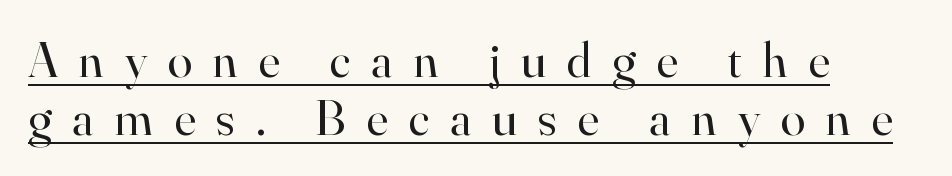
Q: Is the text bold? A: No.
Q: Is the text italic (slanted)? A: No, it is upright.
Q: Is the typeface a serif or a sans-serif typeface? A: Serif.
Q: Is the text underlined? A: Yes.
Q: How is the paragraph aligned? A: Left-aligned.
Q: Is the spacing between letters normal or unusually wide? A: Unusually wide.
Q: Width (condensed, normal, or wide)? A: Normal.
Q: Stroke contrast? A: High.
Q: x-height? A: Small.
Q: Monospaced? A: No.
